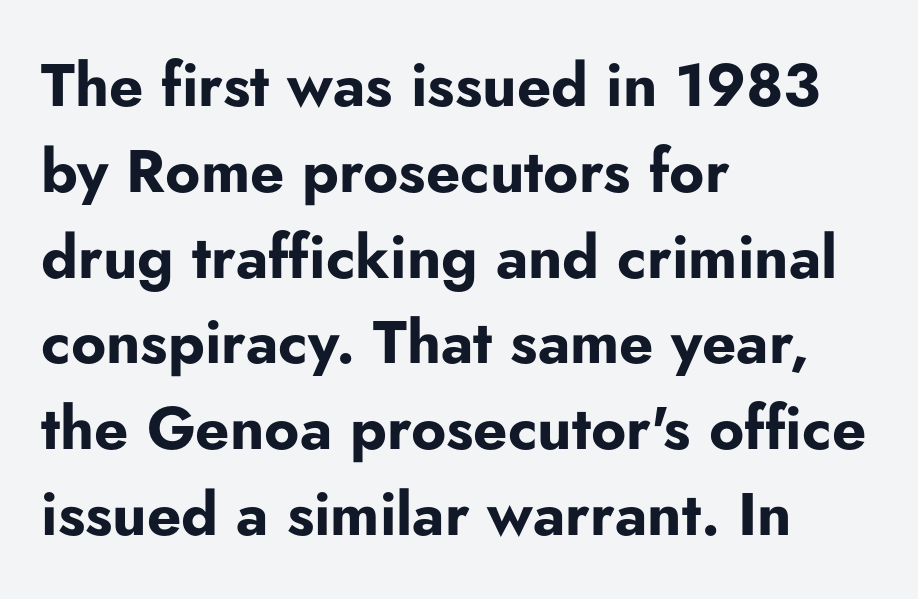
Caption: standard tracking, unaltered. Looks like regular typesetting: each glyph gets only the width it needs. In CSS terms this would be text-align: left. The block of text has a typical density, with ordinary space between rows. Thick stems and heavy bowls — unmistakably bold.
